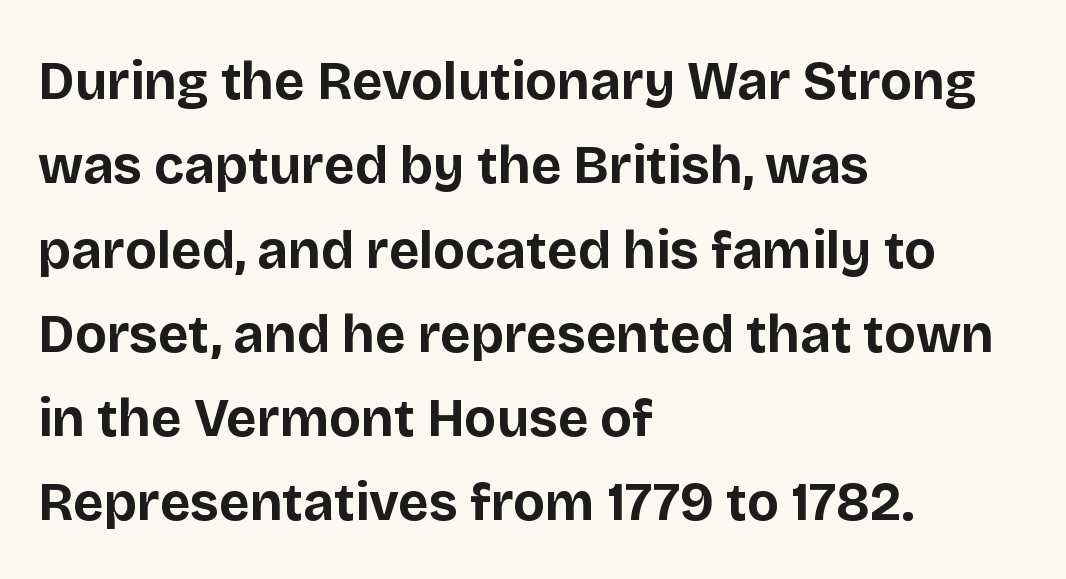
Q: Is the text bold? A: Yes.
Q: Is the text italic (slanted)? A: No, it is upright.
Q: Is the typeface a serif or a sans-serif typeface? A: Sans-serif.
Q: Is the text underlined? A: No.
Q: How is the paragraph aligned? A: Left-aligned.
Q: Is the spacing between letters normal or unusually wide? A: Normal.
Q: Is the spacing between lines tight, normal or loose? A: Normal.
Q: Width (condensed, normal, or wide)? A: Normal.
Q: Stroke contrast? A: Low.
Q: x-height? A: Large.
Q: Monospaced? A: No.
